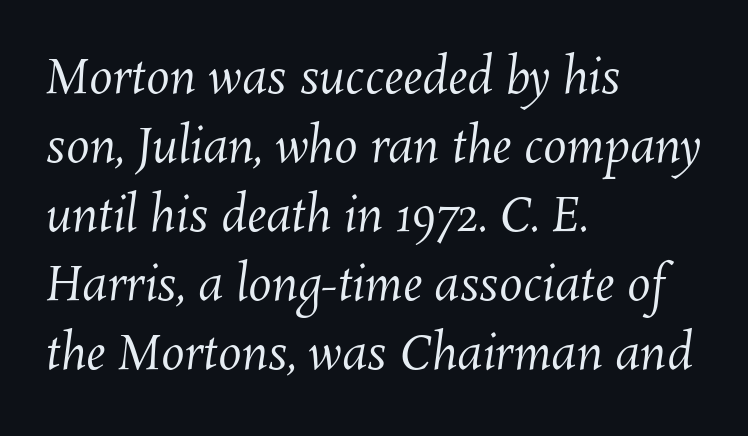
{"bold": "no", "weight": "regular", "width": "normal", "stroke_contrast": "medium", "x_height": "medium", "monospaced": "no", "underline": "no", "align": "left", "line_spacing": "normal", "line_spacing_ratio": 1.47, "letter_spacing": "normal", "letter_spacing_em": 0.0, "glyph_px": 47}
